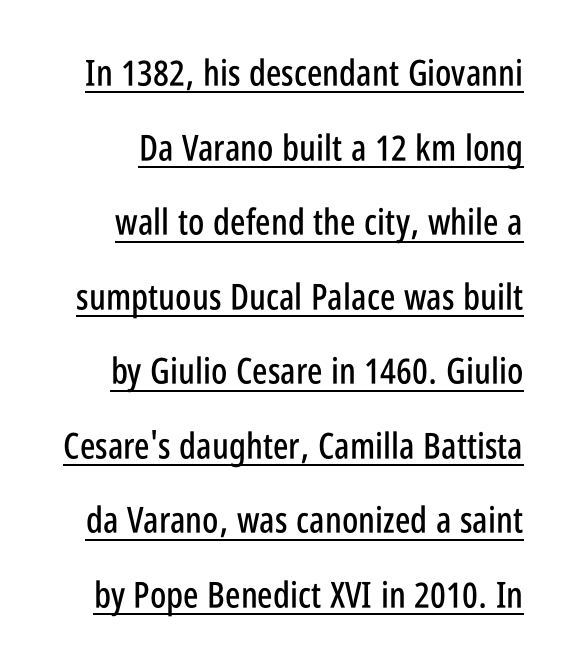
{"serif": "no", "italic": "no", "width": "condensed", "stroke_contrast": "low", "x_height": "large", "monospaced": "no", "underline": "yes", "line_spacing": "loose", "line_spacing_ratio": 2.07, "letter_spacing": "normal", "letter_spacing_em": 0.0, "glyph_px": 36}
